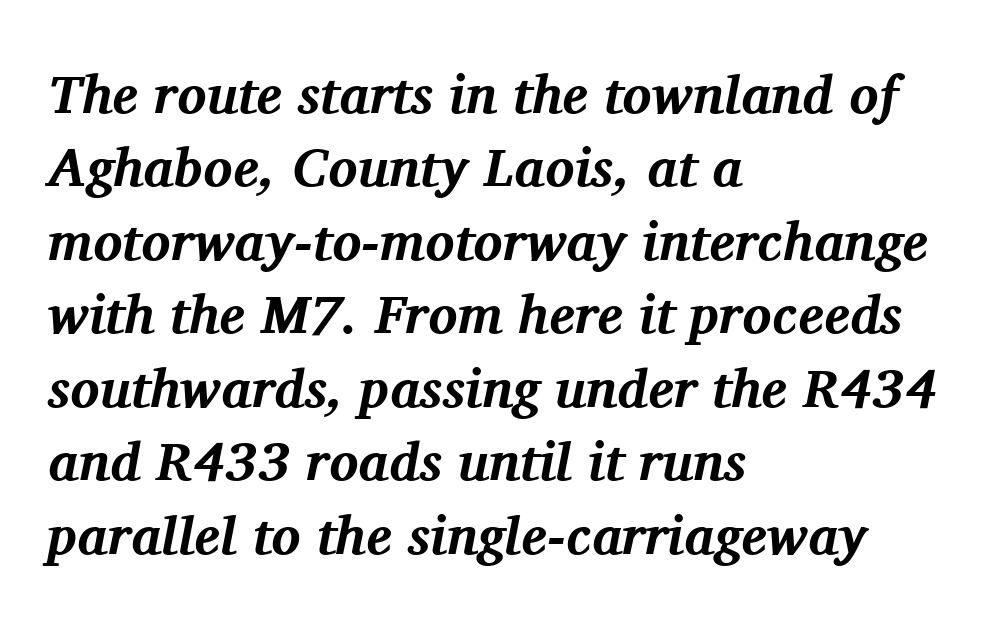
The image shows 54 px bold serif type, italic (leaning right); set left-aligned, normal line spacing (1.36x), normal letter spacing, not underlined; medium stroke contrast and a medium x-height.
